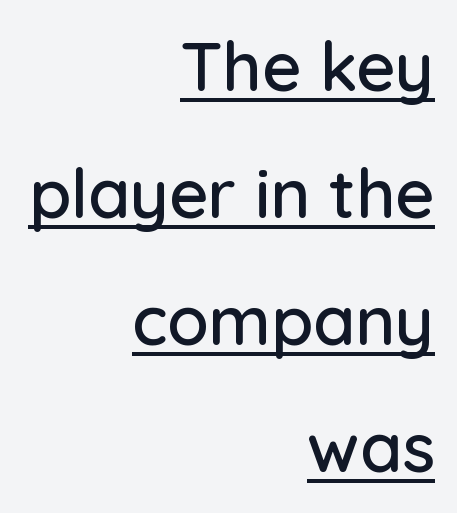
Q: Is the text italic (slanted)? A: No, it is upright.
Q: Is the typeface a serif or a sans-serif typeface? A: Sans-serif.
Q: Is the text underlined? A: Yes.
Q: How is the paragraph aligned? A: Right-aligned.
Q: Is the spacing between letters normal or unusually wide? A: Normal.
Q: Width (condensed, normal, or wide)? A: Normal.
Q: Stroke contrast? A: Low.
Q: x-height? A: Medium.
Q: Monospaced? A: No.
